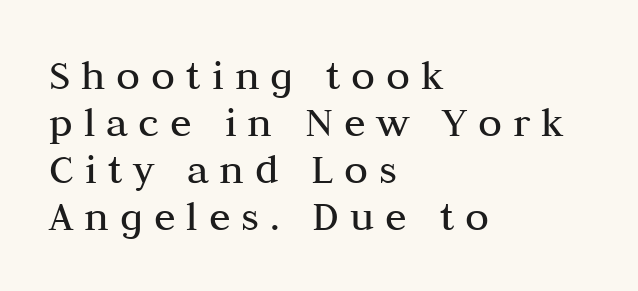
{"serif": "yes", "italic": "no", "bold": "no", "weight": "regular", "width": "normal", "stroke_contrast": "medium", "x_height": "medium", "monospaced": "no", "underline": "no", "align": "left", "line_spacing": "tight", "line_spacing_ratio": 1.07, "letter_spacing": "wide", "letter_spacing_em": 0.25, "glyph_px": 44}
